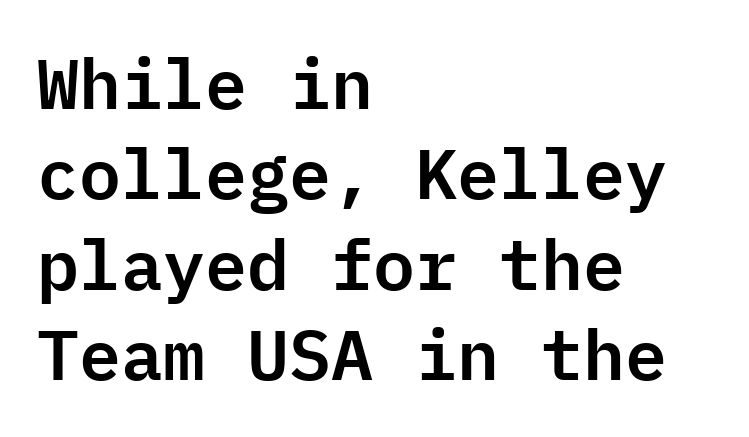
{"serif": "no", "italic": "no", "width": "normal", "stroke_contrast": "low", "x_height": "medium", "monospaced": "yes", "underline": "no", "align": "left", "line_spacing": "normal", "line_spacing_ratio": 1.29, "letter_spacing": "normal", "letter_spacing_em": 0.0, "glyph_px": 70}
